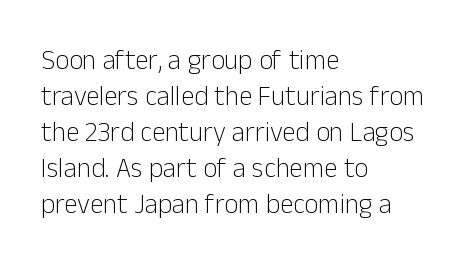
Q: Is the text bold? A: No.
Q: Is the text italic (slanted)? A: No, it is upright.
Q: Is the text underlined? A: No.
Q: How is the paragraph aligned? A: Left-aligned.
Q: Is the spacing between letters normal or unusually wide? A: Normal.
Q: Is the spacing between lines tight, normal or loose? A: Normal.
